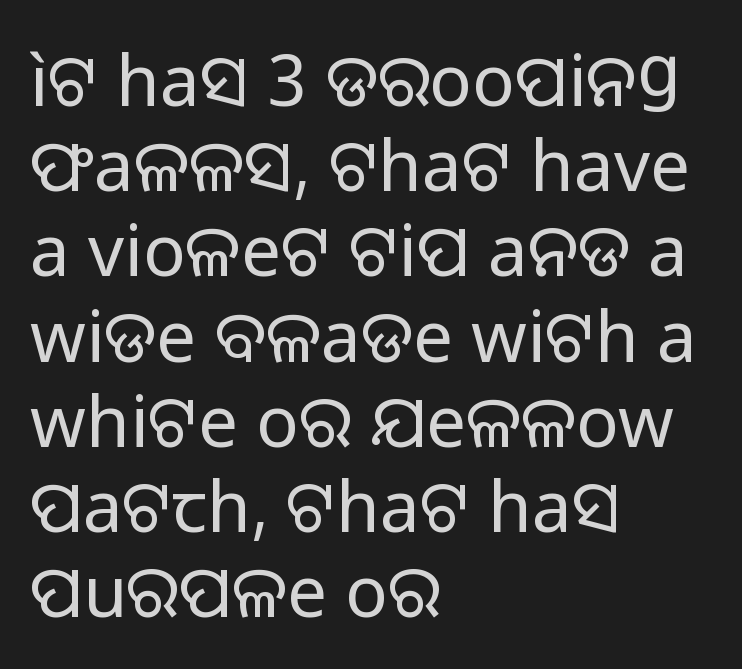
The weight would be labelled regular, book, light, or lighter still. Which margin do the lines hug? The left one — the right edge is uneven. The typeface chosen for these lines omits serifs. Unlike italic type, these characters show no tilt at all. A bare baseline throughout the passage.
